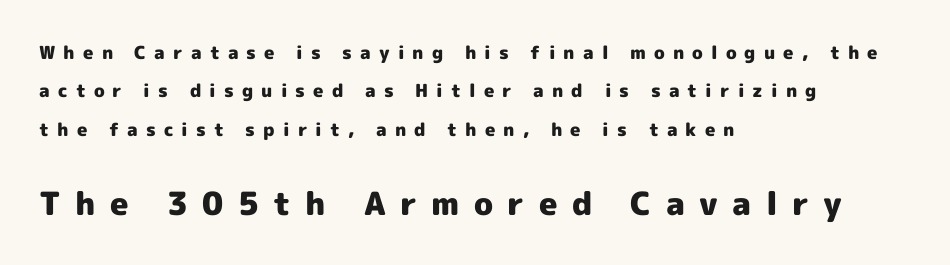
Tracking here is generous; glyphs stand well apart from one another. Character widths vary here, with narrow letters taking less room than wide ones. You can tell from the bare stems that sans-serif type was used. A student would notice the bottom passage is typeset larger than what precedes it.
